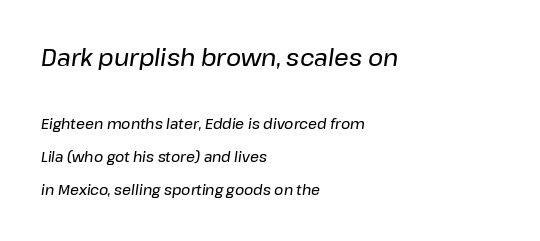
The image shows 23 px text type, italic (leaning right); set left-aligned, loose line spacing (2.37x), normal letter spacing, not underlined; the first (top) block is 1.64x larger.
